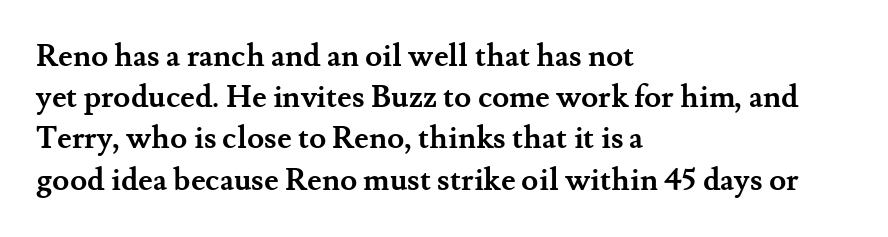
The image shows 31 px semibold serif type, upright; set left-aligned, normal line spacing (1.33x), normal letter spacing, not underlined; medium stroke contrast and a small x-height.
